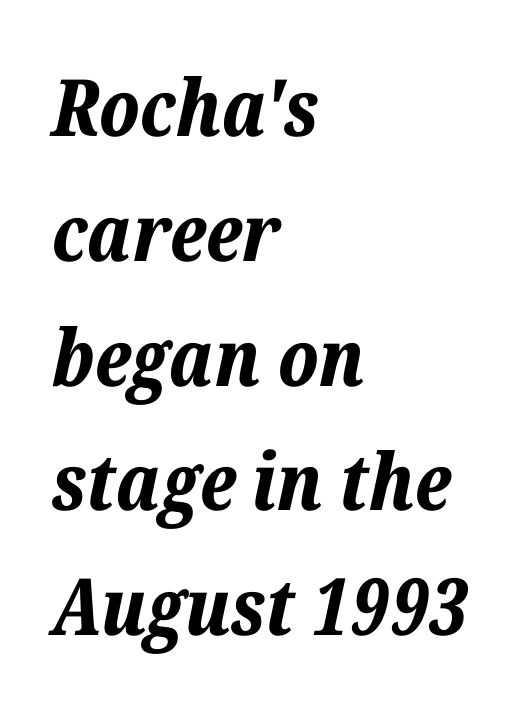
Character widths vary here, with narrow letters taking less room than wide ones. The glyphs look as if they've been sheared to an angle. The gap between lines stays unmarked. The sample has been set heavy, in full bold.
